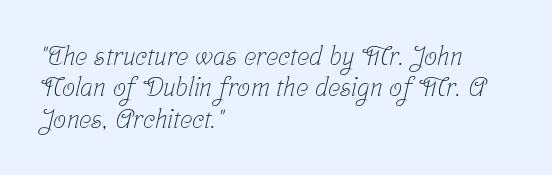
Q: Is the text bold? A: No.
Q: Is the text underlined? A: No.
Q: How is the paragraph aligned? A: Left-aligned.
Q: Is the spacing between letters normal or unusually wide? A: Normal.
